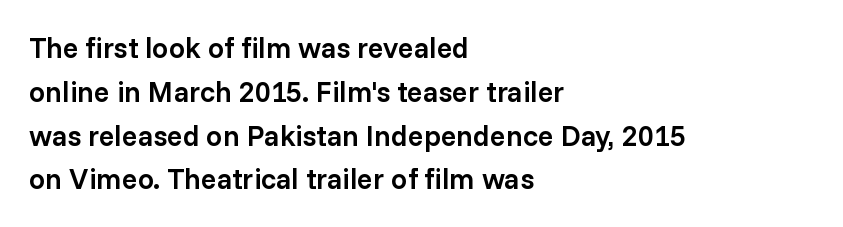
The image shows 29 px semibold sans-serif type, upright; set left-aligned, normal line spacing (1.51x), normal letter spacing, not underlined; low stroke contrast and a medium x-height.
